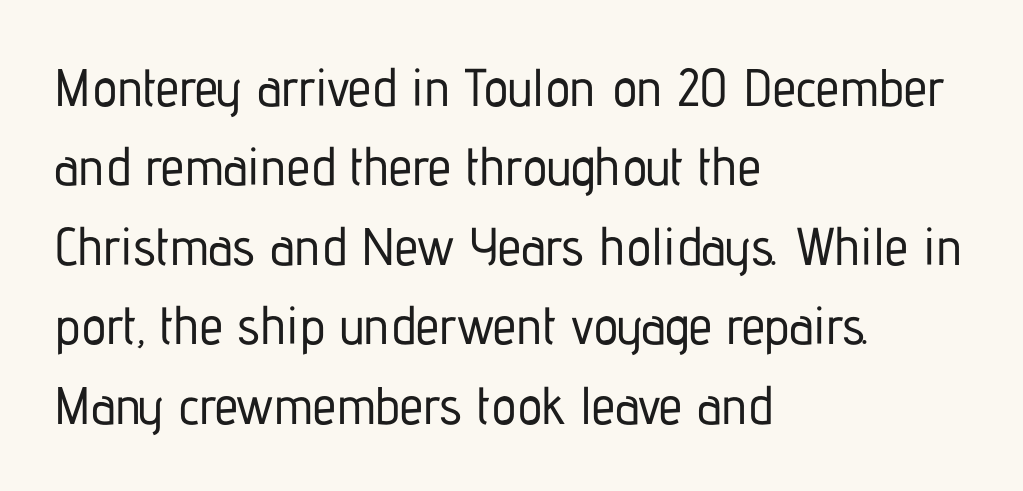
The image shows 53 px condensed sans-serif type, upright; set left-aligned, normal line spacing (1.5x), normal letter spacing, not underlined; low stroke contrast and a medium x-height.
